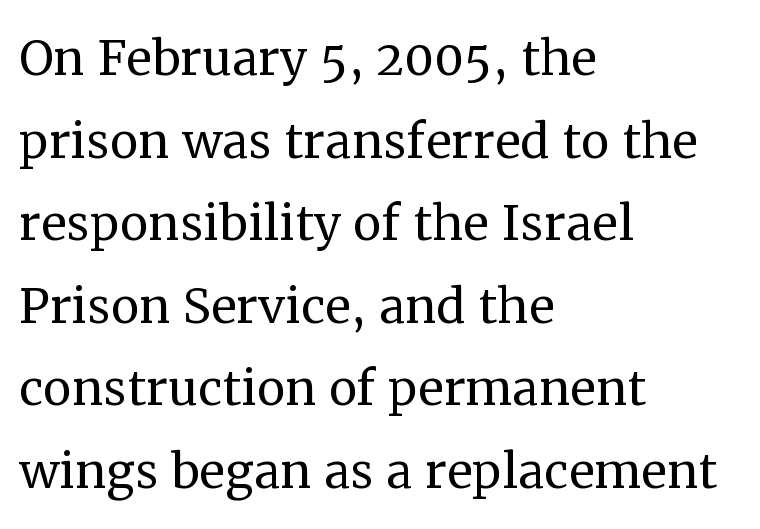
{"serif": "yes", "italic": "no", "bold": "no", "weight": "regular", "width": "normal", "stroke_contrast": "medium", "x_height": "medium", "monospaced": "no", "underline": "no", "align": "left", "line_spacing": "normal", "line_spacing_ratio": 1.29, "letter_spacing": "normal", "letter_spacing_em": 0.0, "glyph_px": 64}
